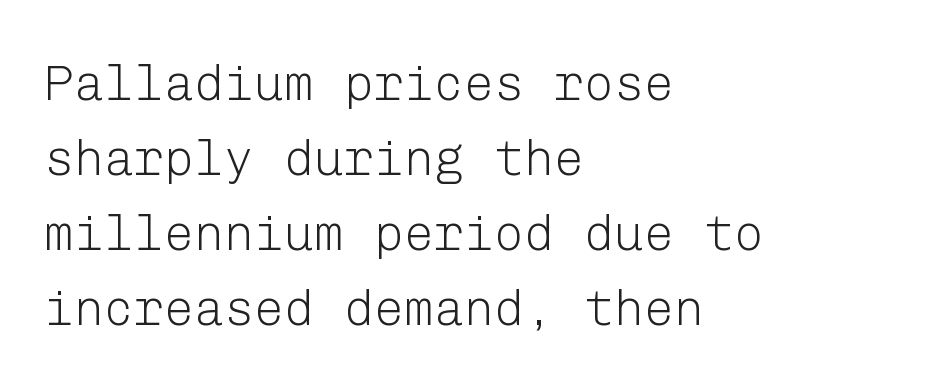
Q: Is the text bold? A: No.
Q: Is the text italic (slanted)? A: No, it is upright.
Q: Is the typeface a serif or a sans-serif typeface? A: Sans-serif.
Q: Is the text underlined? A: No.
Q: How is the paragraph aligned? A: Left-aligned.
Q: Is the spacing between letters normal or unusually wide? A: Normal.
Q: Is the spacing between lines tight, normal or loose? A: Normal.
Q: Width (condensed, normal, or wide)? A: Normal.
Q: Stroke contrast? A: Low.
Q: x-height? A: Medium.
